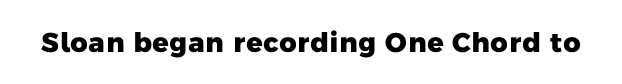
The image shows 27 px bold type; set normal letter spacing, not underlined.
